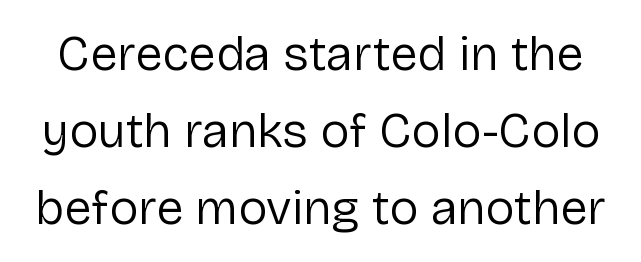
Q: Is the text bold? A: No.
Q: Is the text italic (slanted)? A: No, it is upright.
Q: Is the typeface a serif or a sans-serif typeface? A: Sans-serif.
Q: Is the text underlined? A: No.
Q: Is the spacing between letters normal or unusually wide? A: Normal.
Q: Is the spacing between lines tight, normal or loose? A: Normal.
Q: Width (condensed, normal, or wide)? A: Normal.
Q: Stroke contrast? A: Low.
Q: x-height? A: Medium.
Q: Monospaced? A: No.
